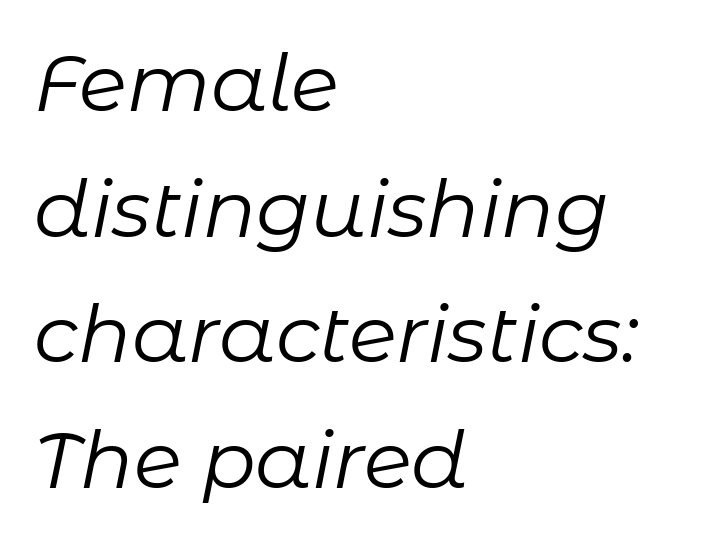
{"italic": "yes", "lean": "right", "slant_degrees": 11, "bold": "no", "weight": "regular", "width": "normal", "stroke_contrast": "low", "x_height": "medium", "monospaced": "no", "underline": "no", "align": "left", "line_spacing": "normal", "line_spacing_ratio": 1.59, "letter_spacing": "normal", "letter_spacing_em": 0.0, "glyph_px": 79}
